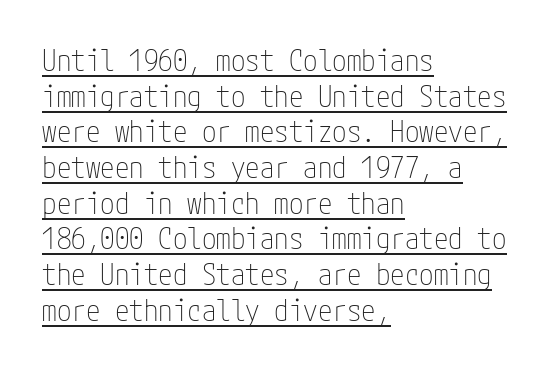
Q: Is the text bold? A: No.
Q: Is the text italic (slanted)? A: No, it is upright.
Q: Is the typeface a serif or a sans-serif typeface? A: Sans-serif.
Q: Is the text underlined? A: Yes.
Q: How is the paragraph aligned? A: Left-aligned.
Q: Is the spacing between letters normal or unusually wide? A: Normal.
Q: Width (condensed, normal, or wide)? A: Condensed.
Q: Stroke contrast? A: Low.
Q: x-height? A: Medium.
